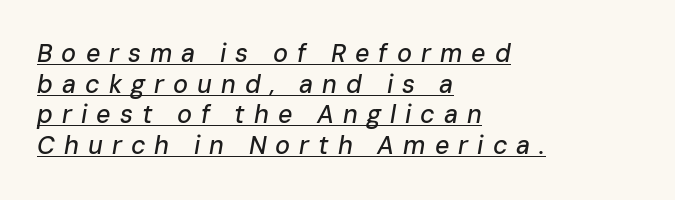
{"italic": "yes", "lean": "right", "slant_degrees": 10, "underline": "yes", "align": "left", "line_spacing_ratio": 1.23, "letter_spacing": "wide", "letter_spacing_em": 0.36, "glyph_px": 25}
